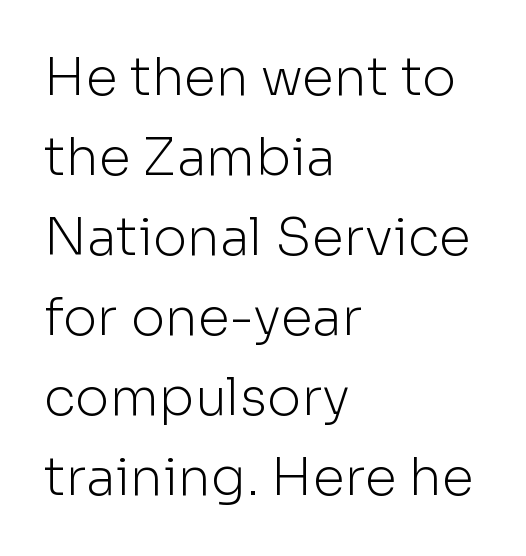
The image shows 52 px light sans-serif type, upright; set left-aligned, normal line spacing (1.54x), normal letter spacing, not underlined; low stroke contrast and a medium x-height.
